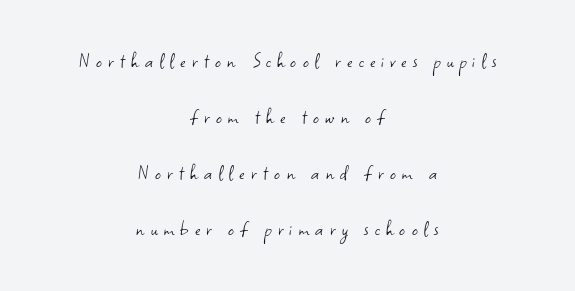
The image shows 23 px text type; set centered, loose line spacing (2.44x), unusually wide letter spacing (+0.27 em), not underlined.
